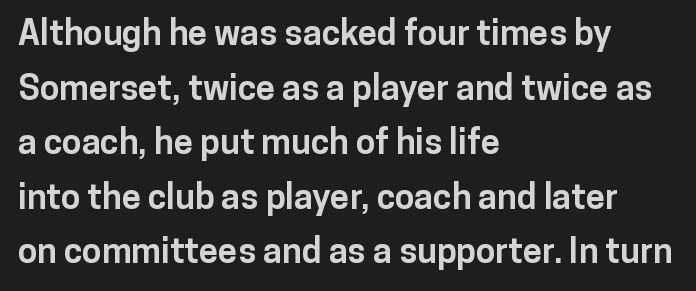
The image shows 35 px bold sans-serif type, upright; set left-aligned, normal line spacing (1.56x), normal letter spacing, not underlined; low stroke contrast and a medium x-height.
